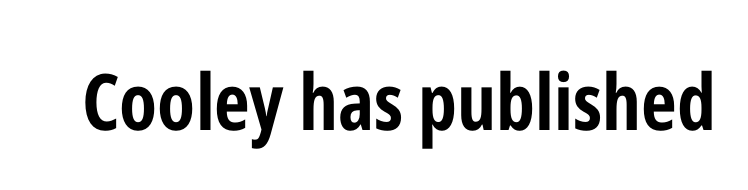
Set as a true bold cut, around the 700 mark. Inter-character spacing is left at the font's built-in metrics. The face used here is a sans, in the tradition of grotesques and geometrics. No italicization has been applied; the sample stays upright. Proportional: the letters do not fall into vertical columns.
